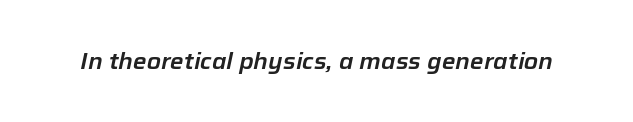
{"italic": "yes", "lean": "right", "slant_degrees": 12, "underline": "no", "letter_spacing": "normal", "letter_spacing_em": 0.0, "glyph_px": 23}
